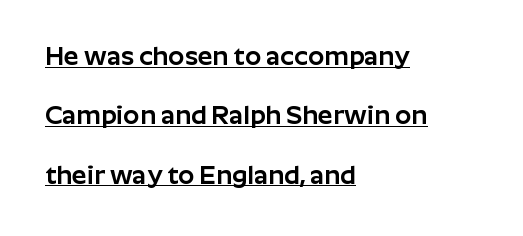
{"italic": "no", "underline": "yes", "align": "left", "line_spacing": "loose", "line_spacing_ratio": 2.28, "letter_spacing": "normal", "letter_spacing_em": 0.0, "glyph_px": 26}
